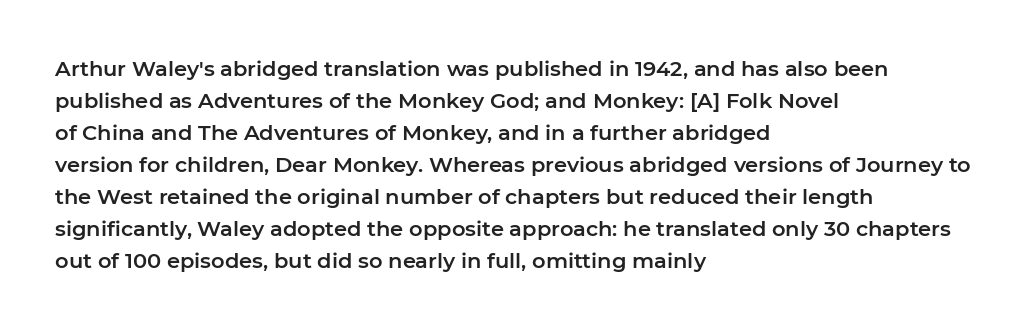
The image shows 21 px text type, upright; set left-aligned, normal line spacing (1.52x), normal letter spacing, not underlined.
